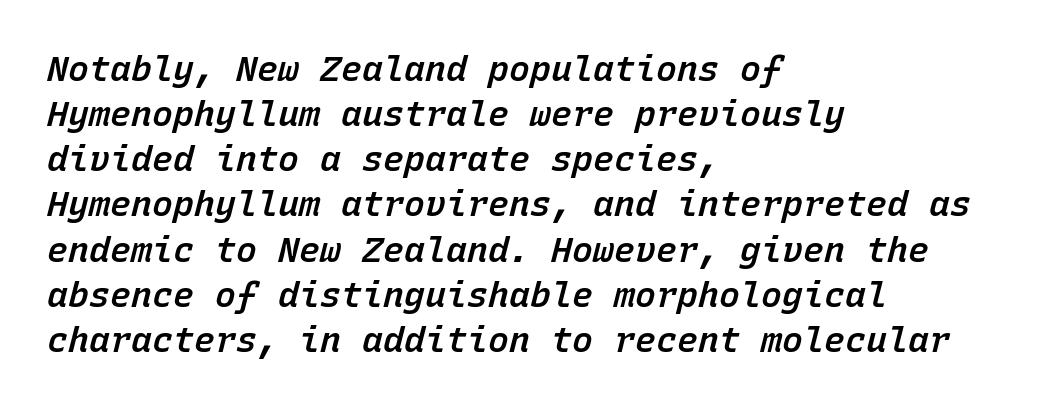
{"italic": "yes", "lean": "right", "slant_degrees": 15, "bold": "semi", "weight": "semibold", "width": "normal", "stroke_contrast": "low", "x_height": "medium", "monospaced": "yes", "underline": "no", "align": "left", "line_spacing": "normal", "line_spacing_ratio": 1.29, "letter_spacing": "normal", "letter_spacing_em": 0.0, "glyph_px": 35}
